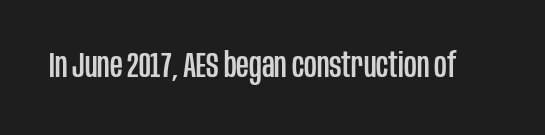
Q: Is the text italic (slanted)? A: No, it is upright.
Q: Is the typeface a serif or a sans-serif typeface? A: Sans-serif.
Q: Is the text underlined? A: No.
Q: Is the spacing between letters normal or unusually wide? A: Normal.
Q: Width (condensed, normal, or wide)? A: Condensed.
Q: Stroke contrast? A: Low.
Q: x-height? A: Large.
Q: Monospaced? A: No.
